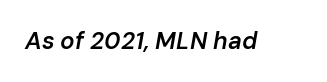
The image shows 24 px text type, italic (leaning right); set normal letter spacing, not underlined.
